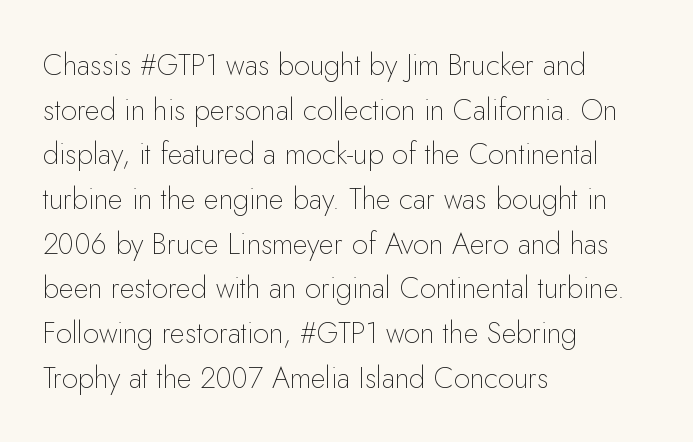
Q: Is the text bold? A: No.
Q: Is the text italic (slanted)? A: No, it is upright.
Q: Is the typeface a serif or a sans-serif typeface? A: Sans-serif.
Q: Is the text underlined? A: No.
Q: How is the paragraph aligned? A: Left-aligned.
Q: Is the spacing between letters normal or unusually wide? A: Normal.
Q: Is the spacing between lines tight, normal or loose? A: Normal.
Q: Width (condensed, normal, or wide)? A: Normal.
Q: Stroke contrast? A: Low.
Q: x-height? A: Small.
Q: Monospaced? A: No.
